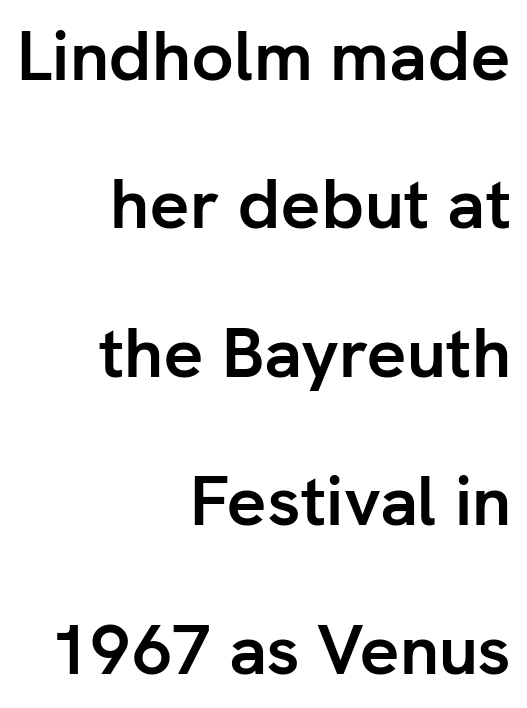
{"serif": "no", "italic": "no", "bold": "yes", "weight": "semibold", "width": "normal", "stroke_contrast": "low", "x_height": "medium", "monospaced": "no", "underline": "no", "align": "right", "line_spacing": "loose", "line_spacing_ratio": 2.12, "letter_spacing": "normal", "letter_spacing_em": 0.0, "glyph_px": 70}
